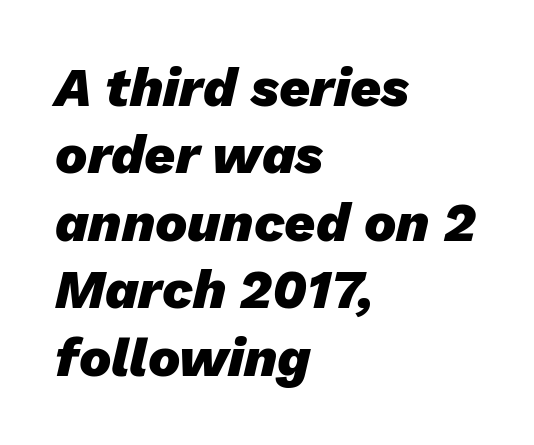
{"italic": "yes", "lean": "right", "slant_degrees": 13, "bold": "yes", "weight": "heavy", "width": "normal", "stroke_contrast": "low", "x_height": "medium", "monospaced": "no", "underline": "no", "align": "left", "line_spacing": "normal", "line_spacing_ratio": 1.25, "letter_spacing": "normal", "letter_spacing_em": 0.0, "glyph_px": 54}
